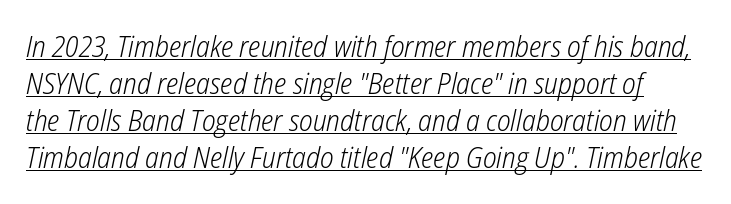
These lines are rendered in a variable-pitch font. Evenly set lines give the paragraph a standard silhouette. A continuous stroke trails under the words, as in a hyperlink. Look at the tracking — it's just the regular setting, nothing added. When letters slant like this, we call the style italic. No letter is thick-stroked: the sample isn't bold.
